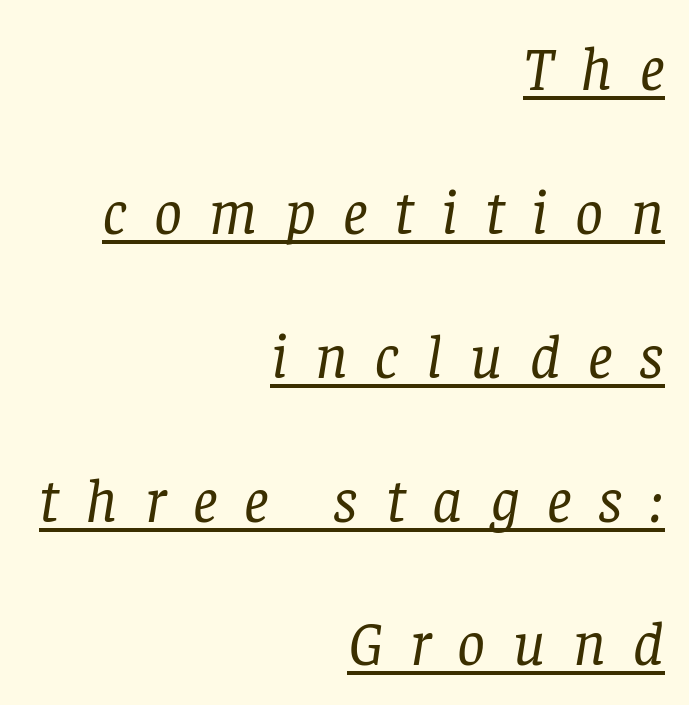
The lines are quadded right. The face used here appears with an underline applied. This is serif lettering, the kind often seen in printed books. Slant detected: the letters are inclined.
